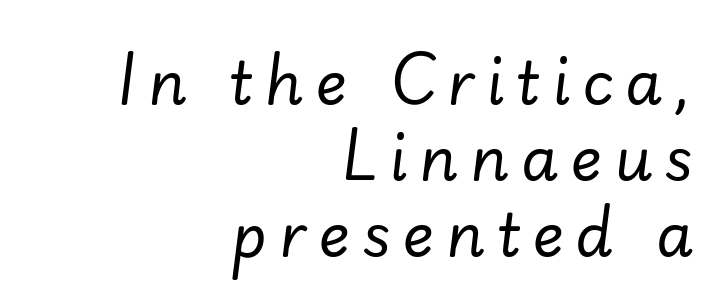
The image shows 60 px regular-weight type, italic (leaning right); set right-aligned, normal line spacing (1.27x), unusually wide letter spacing (+0.2 em), not underlined; low stroke contrast and a small x-height.
